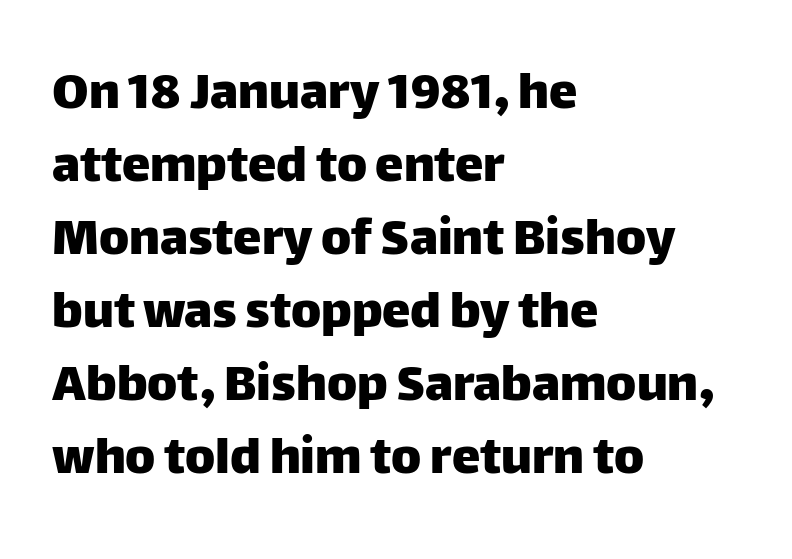
The image shows 57 px sans-serif type, upright; set left-aligned, normal line spacing (1.28x), normal letter spacing, not underlined; low stroke contrast and a large x-height.
